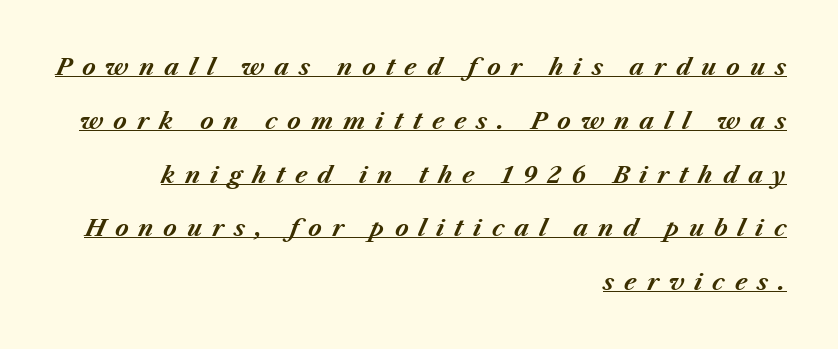
If you drew a line through each stem, it would be angled. Heavy-handed strokes throughout: this text is bold. Compared with a flush-left layout, this one pins lines to the opposite, right side. You could only call the tracking loose — the letters float apart. The designer dialed line spacing up above the default.
